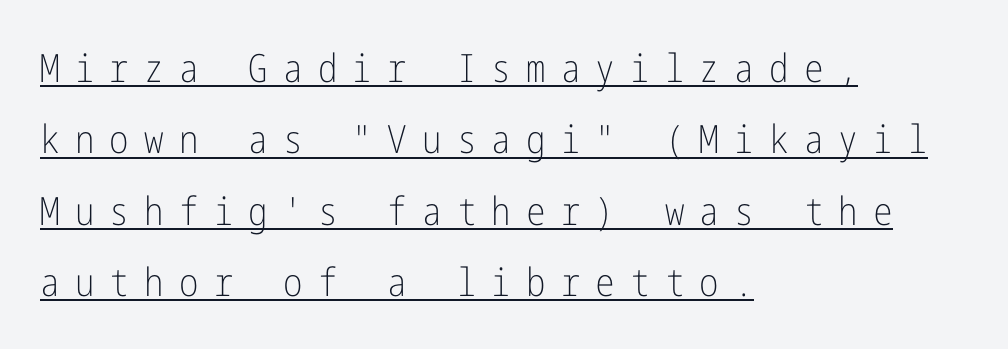
Q: Is the text bold? A: No.
Q: Is the text italic (slanted)? A: No, it is upright.
Q: Is the typeface a serif or a sans-serif typeface? A: Sans-serif.
Q: Is the text underlined? A: Yes.
Q: How is the paragraph aligned? A: Left-aligned.
Q: Is the spacing between letters normal or unusually wide? A: Unusually wide.
Q: Width (condensed, normal, or wide)? A: Condensed.
Q: Stroke contrast? A: Low.
Q: x-height? A: Medium.
